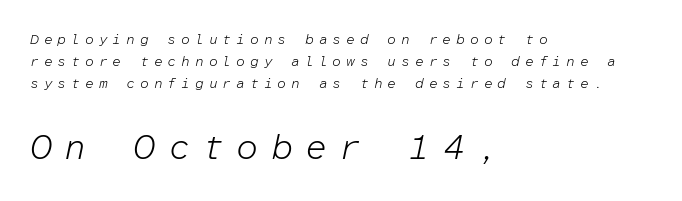
{"italic": "yes", "lean": "right", "slant_degrees": 12, "bold": "no", "weight": "light", "width": "normal", "stroke_contrast": "low", "x_height": "medium", "monospaced": "yes", "underline": "no", "align": "left", "line_spacing": "normal", "line_spacing_ratio": 1.56, "letter_spacing": "wide", "letter_spacing_em": 0.35, "larger_block": "second", "size_ratio": 2.5, "glyph_px": 35}
